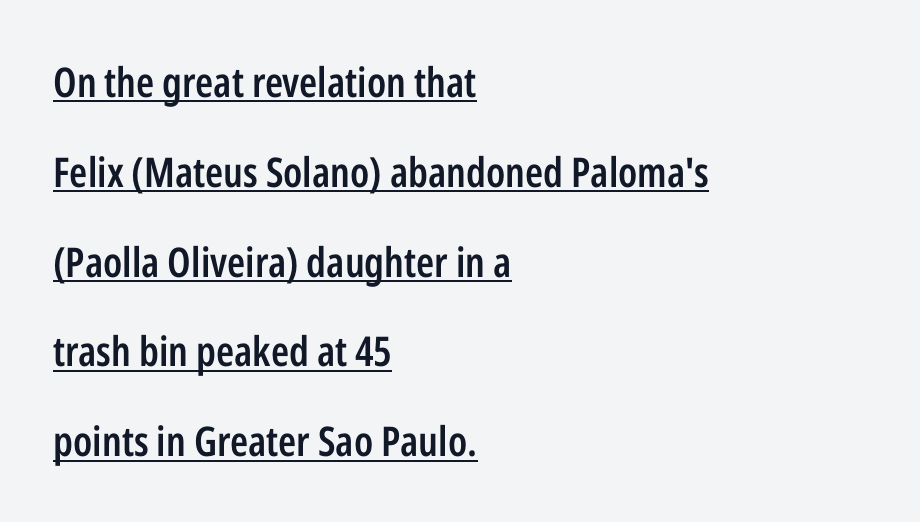
The image shows 41 px semibold, condensed sans-serif type, upright; set left-aligned, loose line spacing (2.19x), normal letter spacing, underlined; low stroke contrast and a medium x-height.
